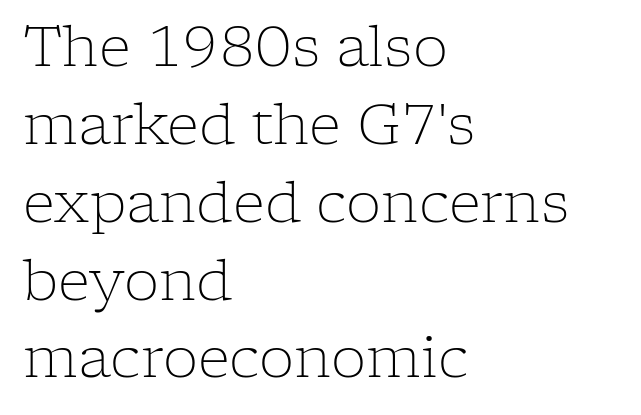
The image shows 56 px light serif type, upright; set left-aligned, normal line spacing (1.39x), normal letter spacing, not underlined; low stroke contrast and a medium x-height.
